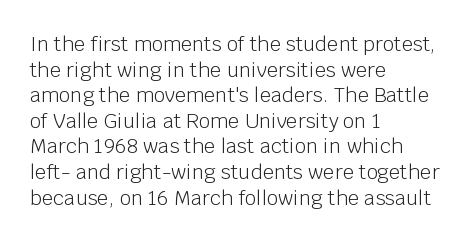
{"italic": "no", "bold": "no", "underline": "no", "align": "left", "line_spacing": "normal", "line_spacing_ratio": 1.28, "letter_spacing": "normal", "letter_spacing_em": 0.0, "glyph_px": 20}
